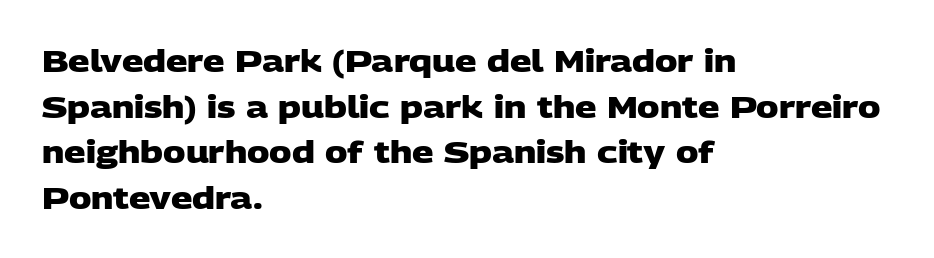
Q: Is the text bold? A: Yes.
Q: Is the typeface a serif or a sans-serif typeface? A: Sans-serif.
Q: Is the text underlined? A: No.
Q: How is the paragraph aligned? A: Left-aligned.
Q: Is the spacing between letters normal or unusually wide? A: Normal.
Q: Is the spacing between lines tight, normal or loose? A: Normal.
Q: Width (condensed, normal, or wide)? A: Wide.
Q: Stroke contrast? A: Low.
Q: x-height? A: Large.
Q: Monospaced? A: No.
